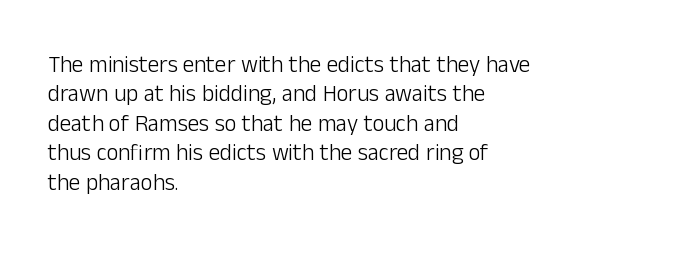
Q: Is the text bold? A: No.
Q: Is the text italic (slanted)? A: No, it is upright.
Q: Is the text underlined? A: No.
Q: How is the paragraph aligned? A: Left-aligned.
Q: Is the spacing between letters normal or unusually wide? A: Normal.
Q: Is the spacing between lines tight, normal or loose? A: Normal.
